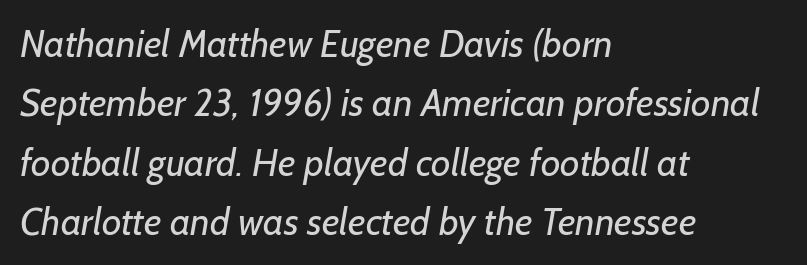
Unbolded letterforms with no extra heft. Classification — sans serif. Between one letter and the next there's only the usual sliver of space. The string is rendered with underlining switched off. Typeset ragged right — the left edge is the straight one.
